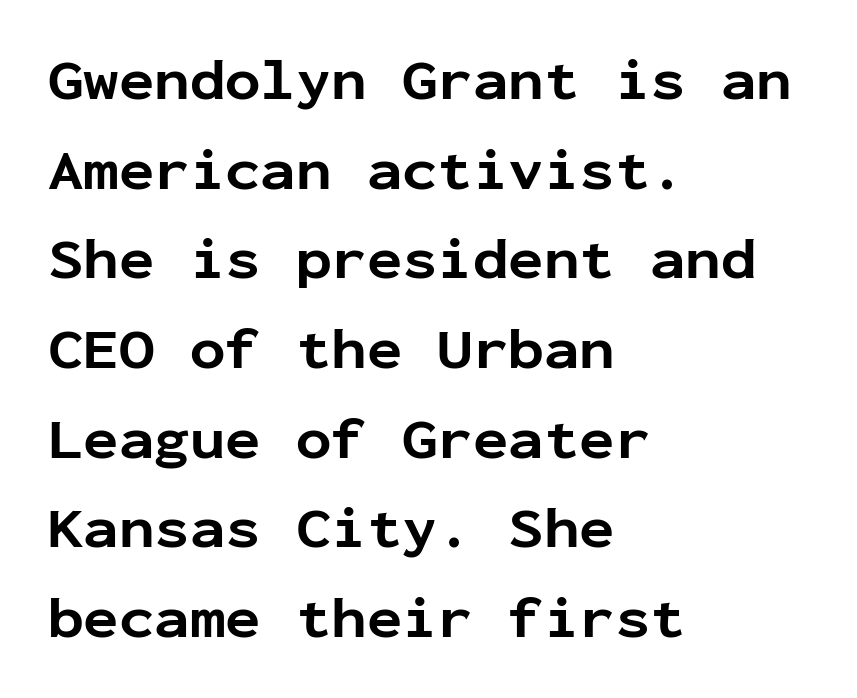
These lines are rendered in a fixed-pitch font. The typeface chosen for these lines omits serifs. Typographic density is high because the face is bold. Tracking here is standard; glyphs follow each other at the usual distance. Baseline-to-baseline distance is the conventional proportion of letter height. A classic flush-left, rag-right setting is used for this passage.
